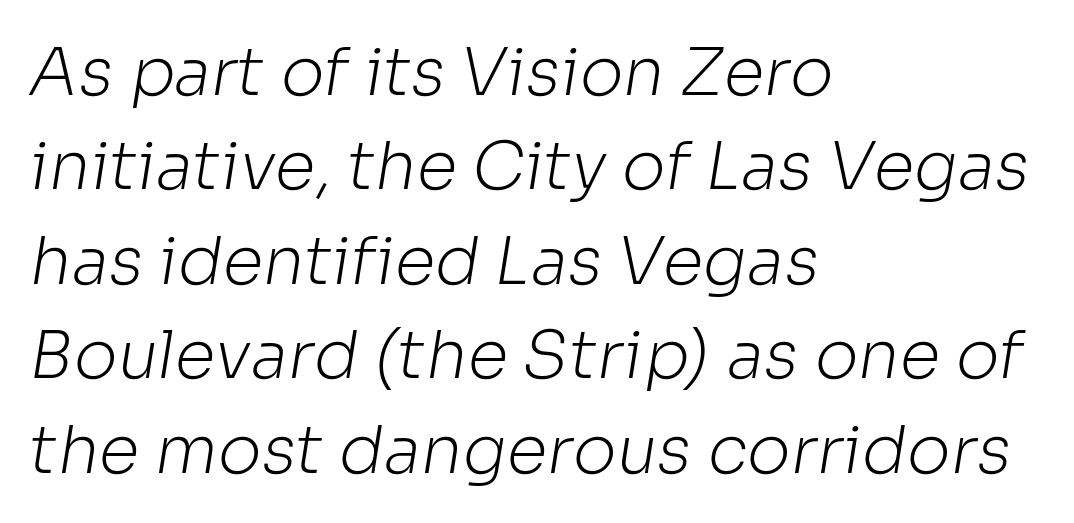
{"serif": "no", "bold": "no", "weight": "light", "width": "normal", "stroke_contrast": "low", "x_height": "medium", "monospaced": "no", "underline": "no", "align": "left", "line_spacing": "normal", "line_spacing_ratio": 1.43, "letter_spacing": "normal", "letter_spacing_em": 0.0, "glyph_px": 66}
